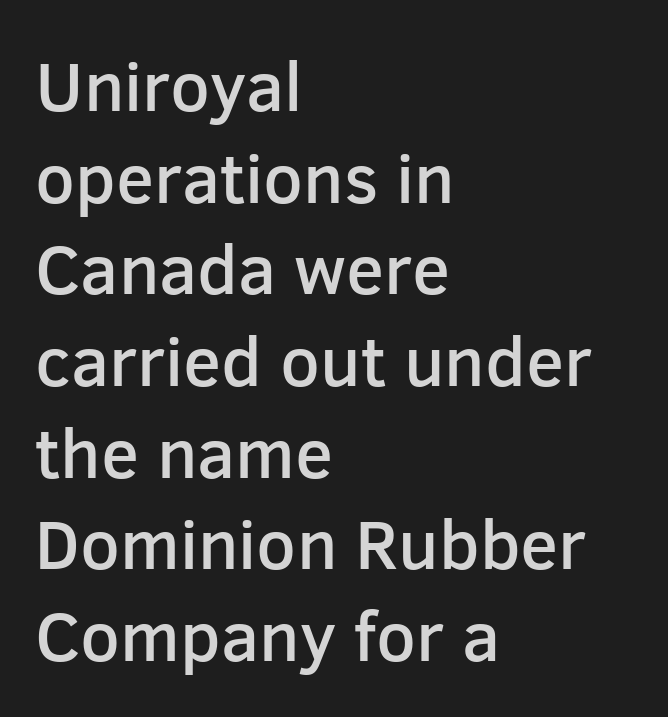
Lines of text with bare space underneath. On the weight axis this lands at semibold, roughly 600. Italic? Not at all — the glyphs are vertical. Are there feet on the stems? There aren't — it's a sans. Where is the straight margin? On the left.
